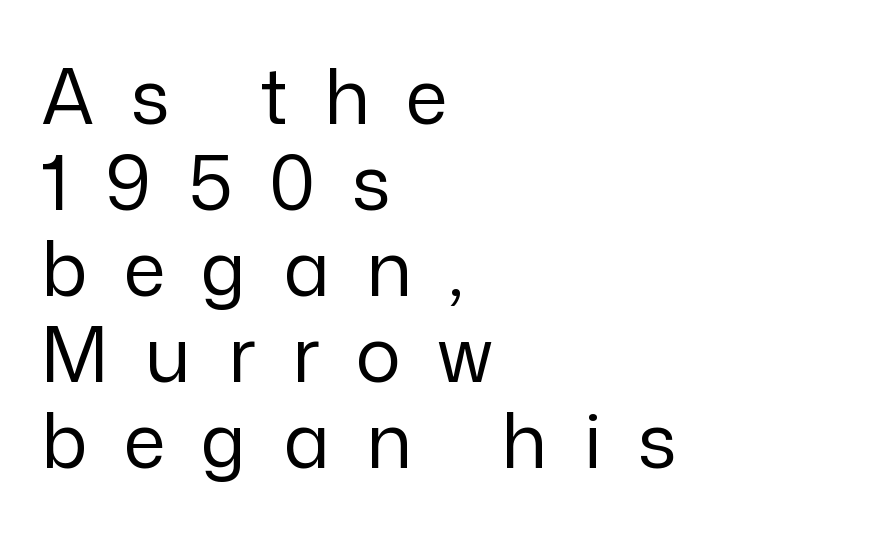
The block of text is dense from top to bottom, with scant space between rows. Nobody drew a line under any word here. The typesetter chose a ragged-right arrangement here. In terms of letterform style, serifs are entirely absent. No letter is thick-stroked: the sample isn't bold.
